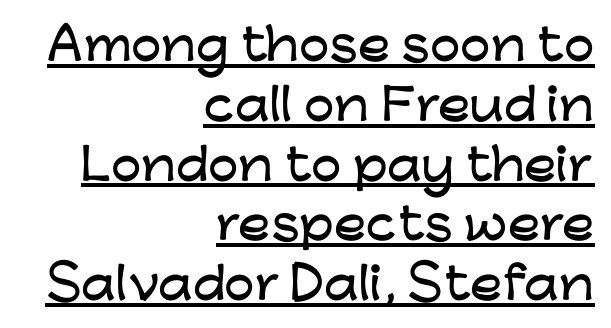
A typesetter would mark this as roman, not italic. Here the designer chose a conventional face with non-uniform glyph widths. These lines sit exactly where default settings would place them. Examine the stroke ends and you'll find no serifs.
